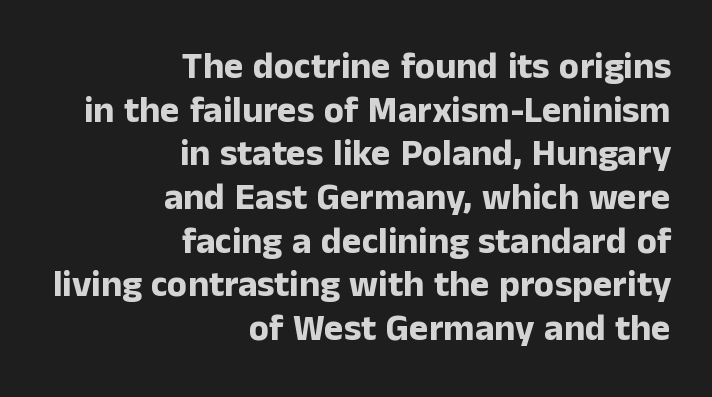
{"serif": "no", "italic": "no", "bold": "yes", "weight": "bold", "width": "normal", "stroke_contrast": "low", "x_height": "medium", "monospaced": "no", "underline": "no", "align": "right", "line_spacing_ratio": 1.18, "letter_spacing": "normal", "letter_spacing_em": 0.0, "glyph_px": 37}
